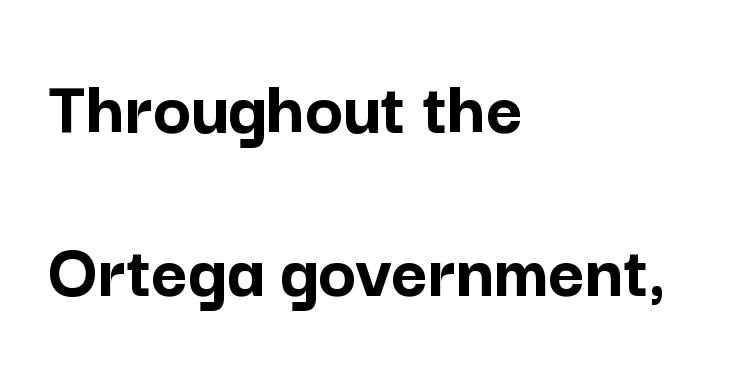
{"serif": "no", "italic": "no", "bold": "yes", "weight": "semibold", "width": "normal", "stroke_contrast": "low", "x_height": "medium", "monospaced": "no", "underline": "no", "align": "left", "line_spacing": "loose", "line_spacing_ratio": 2.06, "letter_spacing": "normal", "letter_spacing_em": 0.0, "glyph_px": 79}
